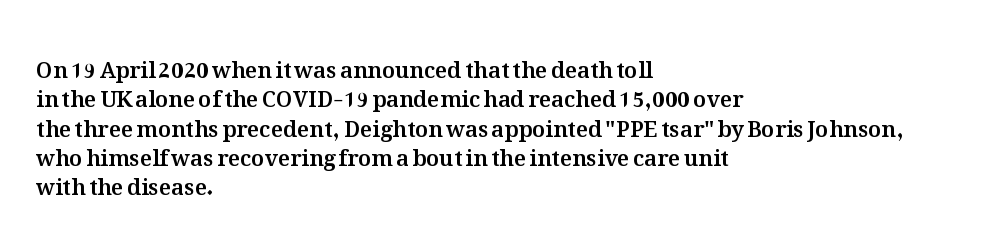
Q: Is the text italic (slanted)? A: No, it is upright.
Q: Is the text underlined? A: No.
Q: How is the paragraph aligned? A: Left-aligned.
Q: Is the spacing between letters normal or unusually wide? A: Normal.
Q: Is the spacing between lines tight, normal or loose? A: Normal.
